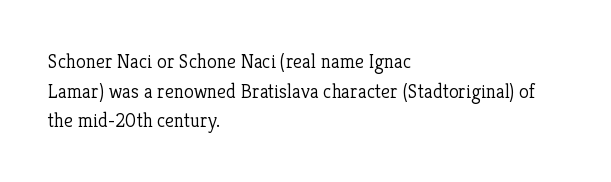
Compared with a typical body face, this is equally light or lighter still. The line texture is even and compact thanks to regular tracking. The space directly below the letters is spotless. Nope, not italic — everything's standing straight.
